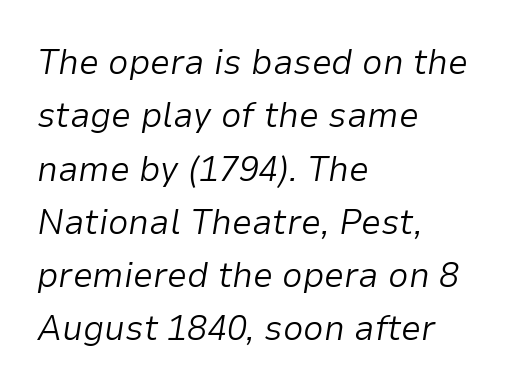
The image shows 36 px light type, italic (leaning right); set left-aligned, normal line spacing (1.48x), normal letter spacing, not underlined; low stroke contrast and a medium x-height.
